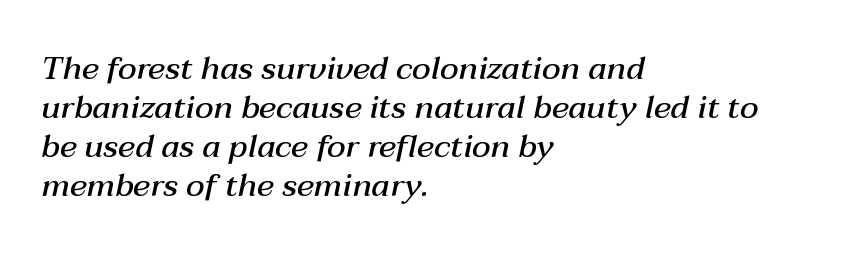
These lines keep a tight, regular rhythm from letter to letter. The string is rendered with underlining switched off. The rag falls on the right side of this text block. Characters are canted at an angle relative to the baseline's perpendicular.
